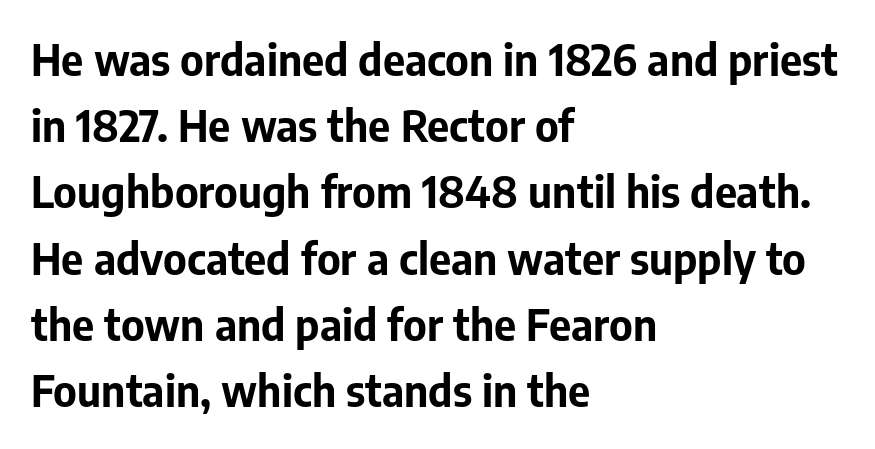
This sample uses plain, unmodified letter spacing. Short and long lines alike share a common starting point at left. Is the type bold? Yes — the strokes are clearly thick and heavy. If you measured baseline to baseline, you'd find a middling distance. Every character sits straight up, as roman type does. The words here are not underlined.
